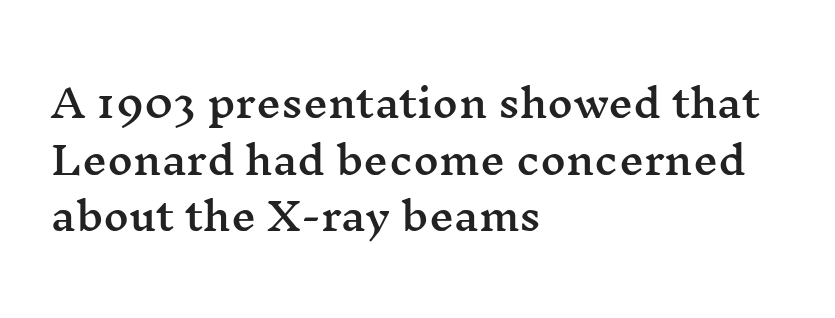
{"serif": "yes", "italic": "no", "width": "wide", "stroke_contrast": "medium", "x_height": "medium", "monospaced": "no", "underline": "no", "align": "left", "line_spacing": "normal", "line_spacing_ratio": 1.45, "letter_spacing": "normal", "letter_spacing_em": 0.0, "glyph_px": 39}
